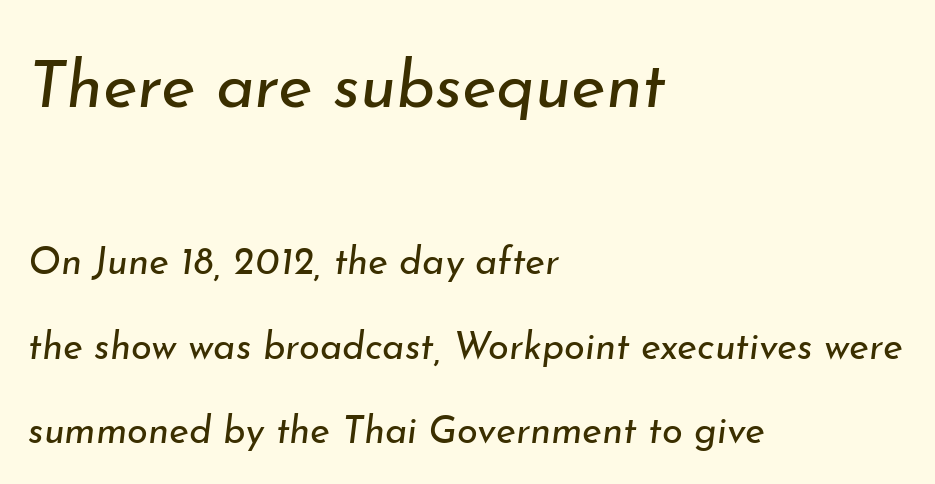
{"italic": "yes", "lean": "right", "slant_degrees": 7, "bold": "no", "weight": "regular", "width": "normal", "stroke_contrast": "low", "x_height": "small", "monospaced": "no", "underline": "no", "align": "left", "line_spacing": "loose", "line_spacing_ratio": 2.23, "letter_spacing": "normal", "letter_spacing_em": 0.0, "larger_block": "first", "size_ratio": 1.74, "glyph_px": 66}
